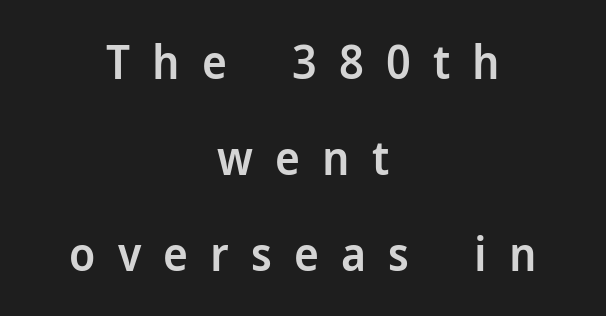
{"serif": "no", "italic": "no", "bold": "semi", "weight": "semibold", "width": "normal", "stroke_contrast": "low", "x_height": "medium", "monospaced": "no", "underline": "no", "align": "center", "line_spacing": "loose", "line_spacing_ratio": 2.04, "letter_spacing": "wide", "letter_spacing_em": 0.47, "glyph_px": 47}
